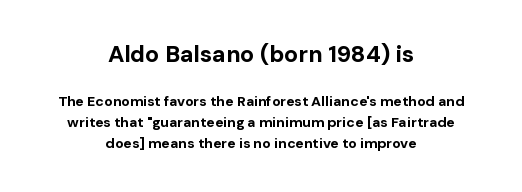
{"italic": "no", "bold": "yes", "underline": "no", "align": "center", "line_spacing": "normal", "line_spacing_ratio": 1.5, "letter_spacing": "normal", "letter_spacing_em": 0.0, "larger_block": "first", "size_ratio": 1.64, "glyph_px": 23}
